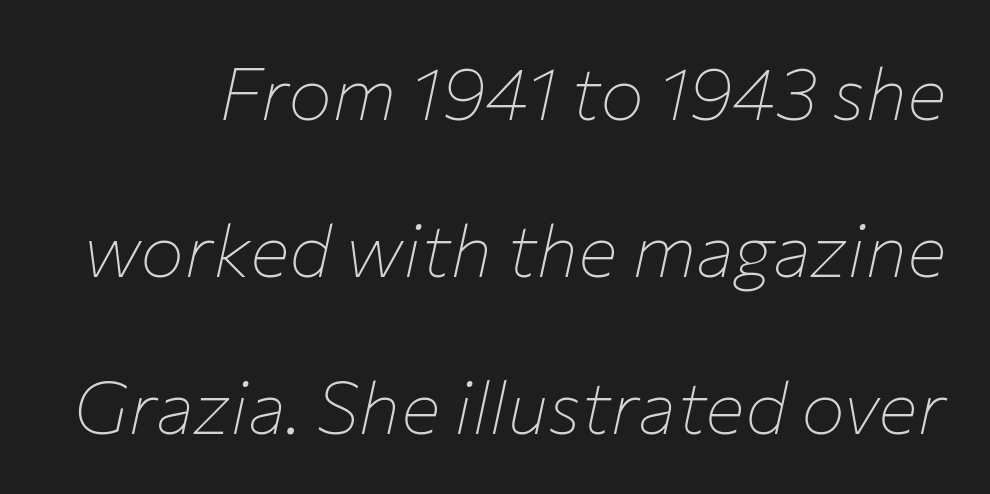
Q: Is the text bold? A: No.
Q: Is the text italic (slanted)? A: Yes, it leans right by about 12 degrees.
Q: Is the text underlined? A: No.
Q: Is the spacing between letters normal or unusually wide? A: Normal.
Q: Is the spacing between lines tight, normal or loose? A: Loose.
Q: Width (condensed, normal, or wide)? A: Normal.
Q: Stroke contrast? A: Low.
Q: x-height? A: Medium.
Q: Monospaced? A: No.
